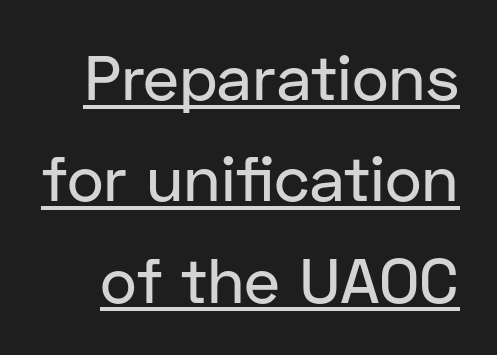
The passage shown is typed in a proportional face where columns would drift. The sample's only ornament is a line tracing under the words. The letters carry no serifs — their stems end cleanly without finishing strokes. It's the straight-up-and-down kind of type. Look at the tracking — it's just the regular setting, nothing added.
